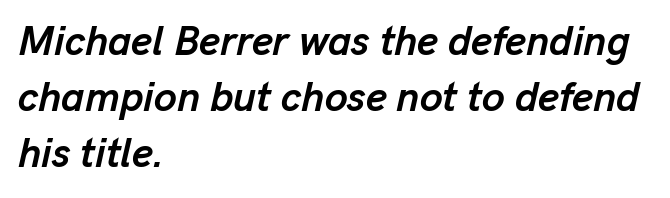
The image shows 41 px semibold type, italic (leaning right); set left-aligned, normal line spacing (1.36x), normal letter spacing, not underlined; low stroke contrast and a medium x-height.
